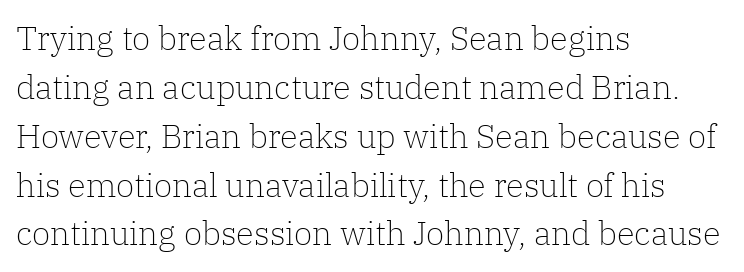
The image shows 33 px light serif type, upright; set left-aligned, normal line spacing (1.48x), normal letter spacing, not underlined; low stroke contrast and a medium x-height.
